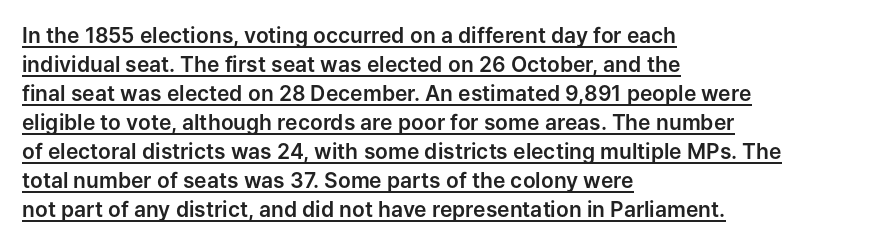
The image shows 21 px text type, upright; set left-aligned, normal line spacing (1.38x), normal letter spacing, underlined.
